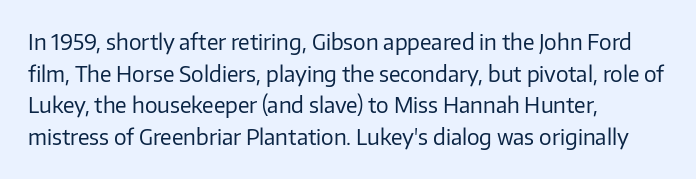
Q: Is the text bold? A: No.
Q: Is the text italic (slanted)? A: No, it is upright.
Q: Is the text underlined? A: No.
Q: How is the paragraph aligned? A: Left-aligned.
Q: Is the spacing between letters normal or unusually wide? A: Normal.
Q: Is the spacing between lines tight, normal or loose? A: Normal.
